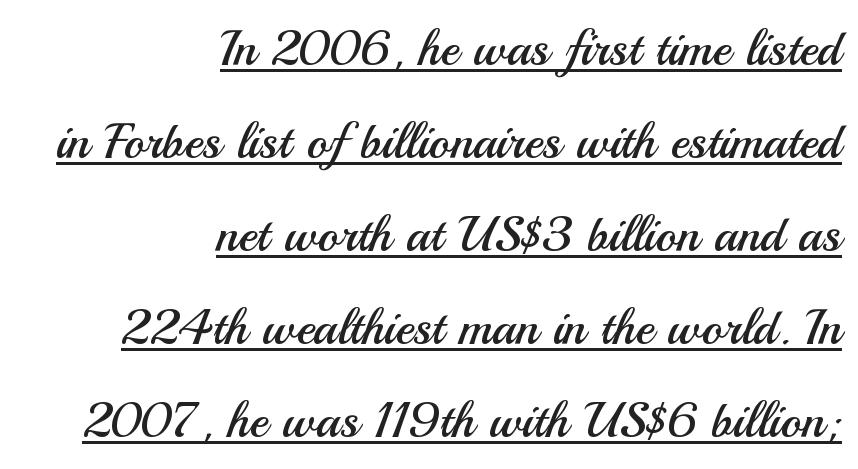
The image shows 50 px regular-weight sans-serif type; set right-aligned, line spacing 1.86x, normal letter spacing, underlined; medium stroke contrast and a small x-height.
